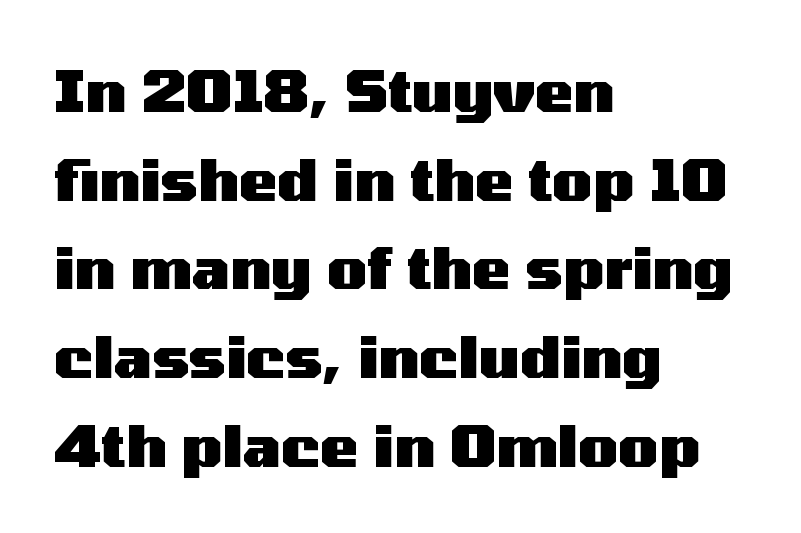
{"serif": "no", "italic": "no", "bold": "yes", "weight": "heavy", "width": "wide", "stroke_contrast": "medium", "x_height": "medium", "monospaced": "no", "underline": "no", "align": "left", "line_spacing": "normal", "line_spacing_ratio": 1.53, "letter_spacing": "normal", "letter_spacing_em": 0.0, "glyph_px": 58}
